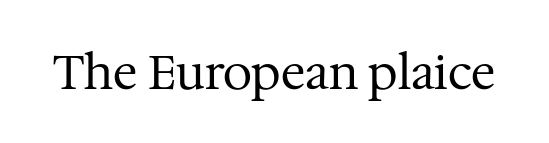
Q: Is the text bold? A: No.
Q: Is the text italic (slanted)? A: No, it is upright.
Q: Is the typeface a serif or a sans-serif typeface? A: Serif.
Q: Is the text underlined? A: No.
Q: Is the spacing between letters normal or unusually wide? A: Normal.
Q: Width (condensed, normal, or wide)? A: Normal.
Q: Stroke contrast? A: Medium.
Q: x-height? A: Medium.
Q: Monospaced? A: No.
